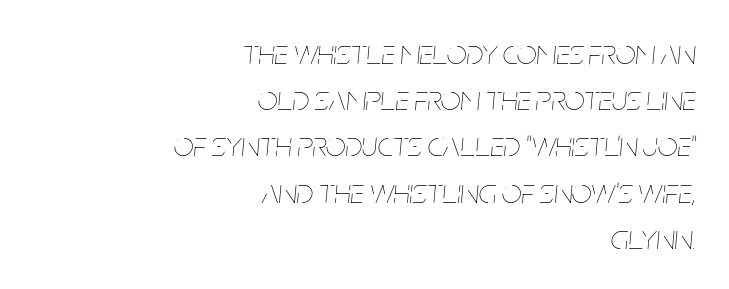
Q: Is the text bold? A: No.
Q: Is the text italic (slanted)? A: Yes, it leans right by about 5 degrees.
Q: Is the text underlined? A: No.
Q: How is the paragraph aligned? A: Right-aligned.
Q: Is the spacing between letters normal or unusually wide? A: Normal.
Q: Is the spacing between lines tight, normal or loose? A: Normal.
Q: Width (condensed, normal, or wide)? A: Condensed.
Q: Stroke contrast? A: Low.
Q: x-height? A: Large.
Q: Monospaced? A: No.
